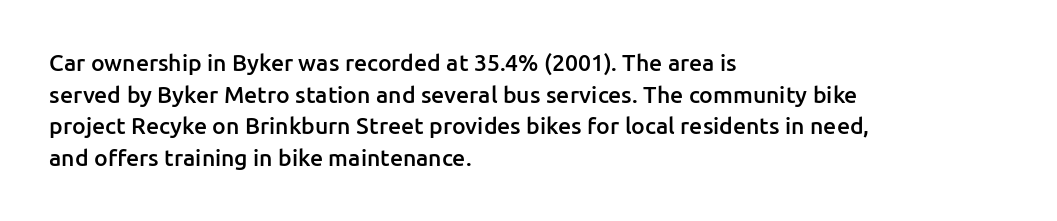
Q: Is the text bold? A: Semi-bold.
Q: Is the text italic (slanted)? A: No, it is upright.
Q: Is the text underlined? A: No.
Q: How is the paragraph aligned? A: Left-aligned.
Q: Is the spacing between letters normal or unusually wide? A: Normal.
Q: Is the spacing between lines tight, normal or loose? A: Normal.
